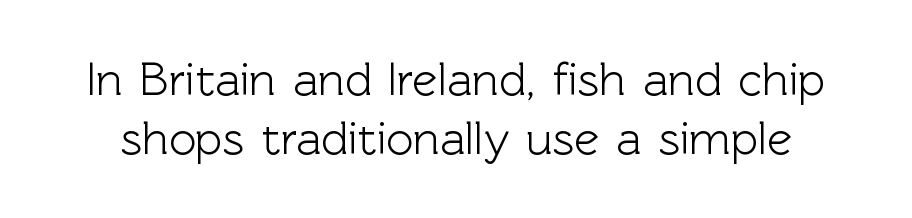
Q: Is the text italic (slanted)? A: No, it is upright.
Q: Is the typeface a serif or a sans-serif typeface? A: Sans-serif.
Q: Is the text underlined? A: No.
Q: Is the spacing between letters normal or unusually wide? A: Normal.
Q: Is the spacing between lines tight, normal or loose? A: Normal.
Q: Width (condensed, normal, or wide)? A: Normal.
Q: x-height? A: Medium.
Q: Monospaced? A: No.
